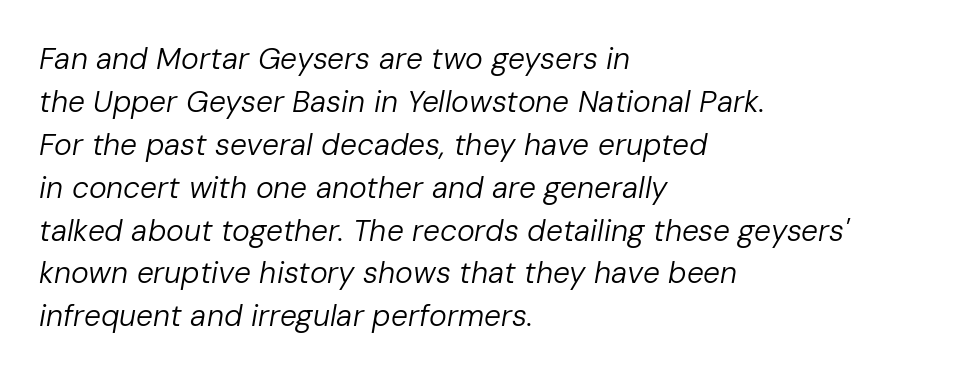
Q: Is the text bold? A: No.
Q: Is the text italic (slanted)? A: Yes, it leans right by about 10 degrees.
Q: Is the text underlined? A: No.
Q: How is the paragraph aligned? A: Left-aligned.
Q: Is the spacing between letters normal or unusually wide? A: Normal.
Q: Is the spacing between lines tight, normal or loose? A: Normal.
Q: Width (condensed, normal, or wide)? A: Normal.
Q: Stroke contrast? A: Low.
Q: x-height? A: Medium.
Q: Monospaced? A: No.
